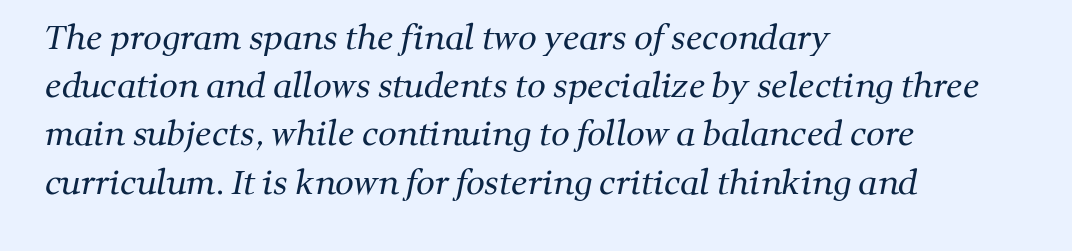
The image shows 33 px regular-weight serif type; set left-aligned, normal line spacing (1.46x), normal letter spacing, not underlined; medium stroke contrast and a medium x-height.
